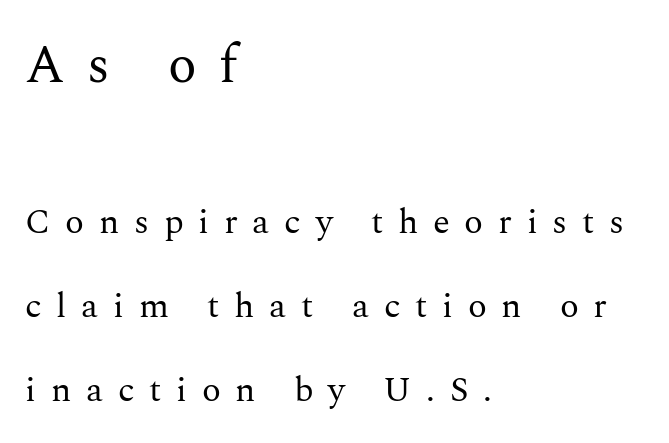
Q: Is the text bold? A: No.
Q: Is the text italic (slanted)? A: No, it is upright.
Q: Is the typeface a serif or a sans-serif typeface? A: Serif.
Q: Is the text underlined? A: No.
Q: How is the paragraph aligned? A: Left-aligned.
Q: Is the spacing between letters normal or unusually wide? A: Unusually wide.
Q: Is the spacing between lines tight, normal or loose? A: Loose.
Q: Which block of text is set in a larger size, the first (top) or the second (bottom)? A: The first (top) one.
Q: Width (condensed, normal, or wide)? A: Normal.
Q: Stroke contrast? A: Medium.
Q: x-height? A: Medium.
Q: Monospaced? A: No.
